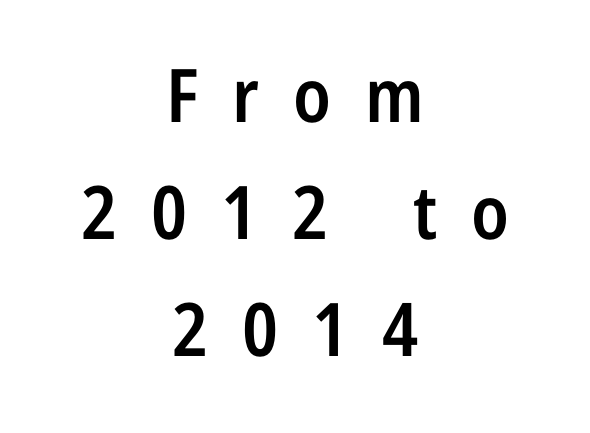
Q: Is the text bold? A: Semi-bold.
Q: Is the text italic (slanted)? A: No, it is upright.
Q: Is the typeface a serif or a sans-serif typeface? A: Sans-serif.
Q: Is the text underlined? A: No.
Q: How is the paragraph aligned? A: Centered.
Q: Is the spacing between letters normal or unusually wide? A: Unusually wide.
Q: Is the spacing between lines tight, normal or loose? A: Normal.
Q: Width (condensed, normal, or wide)? A: Condensed.
Q: Stroke contrast? A: Low.
Q: x-height? A: Medium.
Q: Monospaced? A: No.
